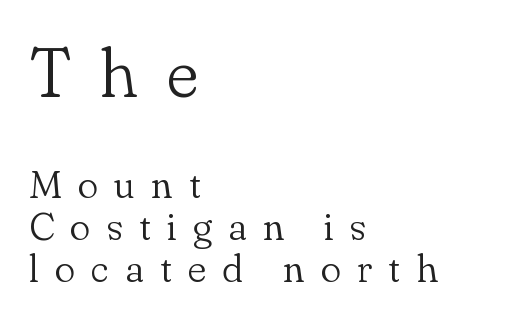
{"serif": "yes", "italic": "no", "bold": "no", "weight": "light", "width": "normal", "stroke_contrast": "low", "x_height": "small", "monospaced": "no", "underline": "no", "align": "left", "line_spacing": "tight", "line_spacing_ratio": 1.08, "letter_spacing": "wide", "letter_spacing_em": 0.41, "larger_block": "first", "size_ratio": 1.77, "glyph_px": 69}
